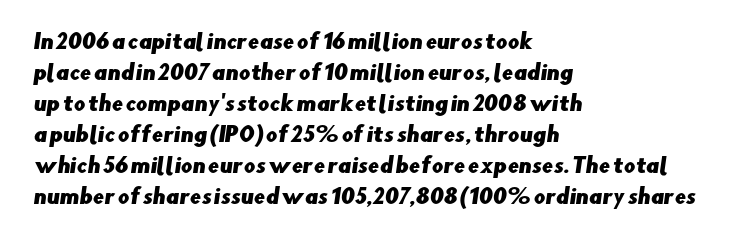
The gap between lines stays unmarked. How are the letters spaced? Ordinarily, with no added tracking. A typesetter would call this leading conventional body-copy spacing. Every row of glyphs begins at an identical x-position on the left.
